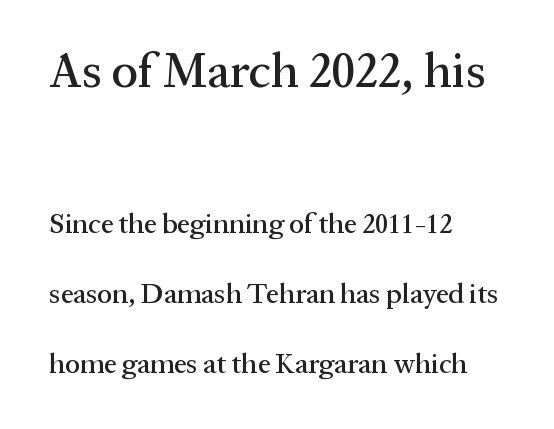
Loosely led — the rows are spread out. The passage shown is typeset with a serif family. Leftover space on each line is placed entirely after the last word. You get the large type first, then a drop to smaller type.
